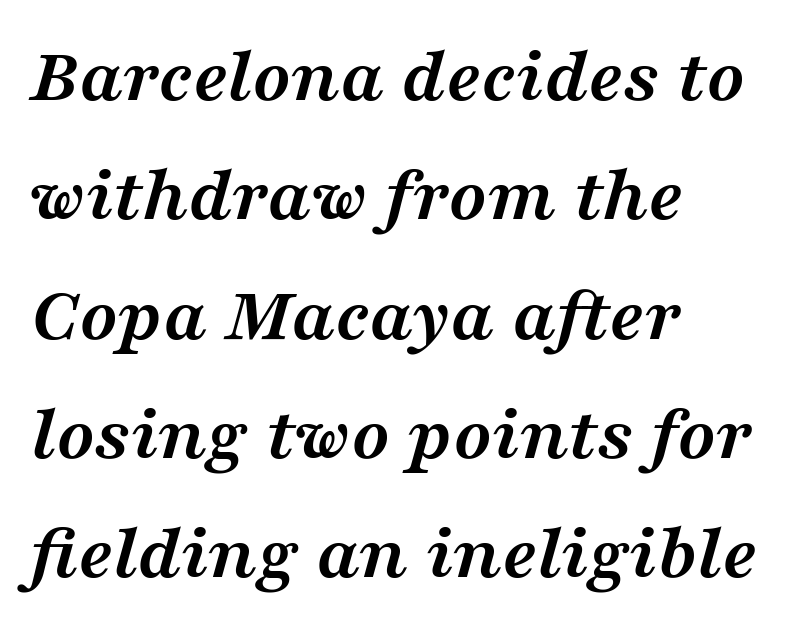
The image shows 79 px semibold, wide serif type, italic (leaning right); set left-aligned, normal line spacing (1.51x), normal letter spacing, not underlined; medium stroke contrast and a medium x-height.
